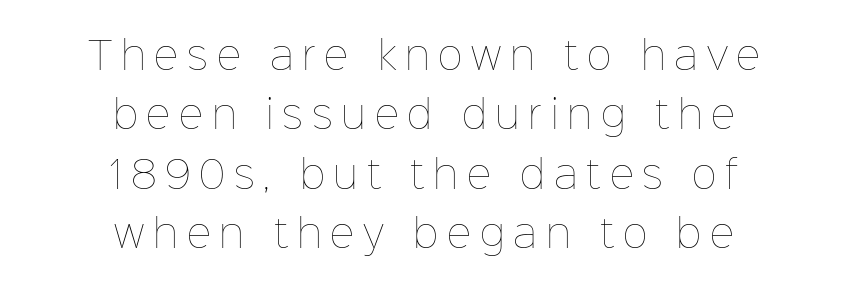
Q: Is the text bold? A: No.
Q: Is the text italic (slanted)? A: No, it is upright.
Q: Is the text underlined? A: No.
Q: How is the paragraph aligned? A: Centered.
Q: Is the spacing between letters normal or unusually wide? A: Unusually wide.
Q: Is the spacing between lines tight, normal or loose? A: Normal.
Q: Width (condensed, normal, or wide)? A: Normal.
Q: Stroke contrast? A: Low.
Q: x-height? A: Medium.
Q: Monospaced? A: No.
